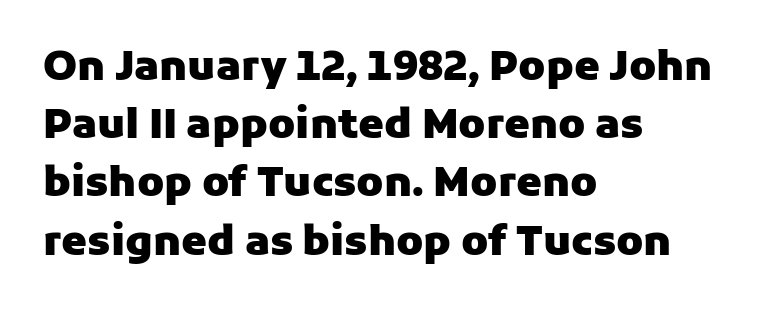
Q: Is the text bold? A: Yes.
Q: Is the text italic (slanted)? A: No, it is upright.
Q: Is the typeface a serif or a sans-serif typeface? A: Sans-serif.
Q: Is the text underlined? A: No.
Q: How is the paragraph aligned? A: Left-aligned.
Q: Is the spacing between letters normal or unusually wide? A: Normal.
Q: Is the spacing between lines tight, normal or loose? A: Normal.
Q: Width (condensed, normal, or wide)? A: Normal.
Q: Stroke contrast? A: Low.
Q: x-height? A: Medium.
Q: Monospaced? A: No.
